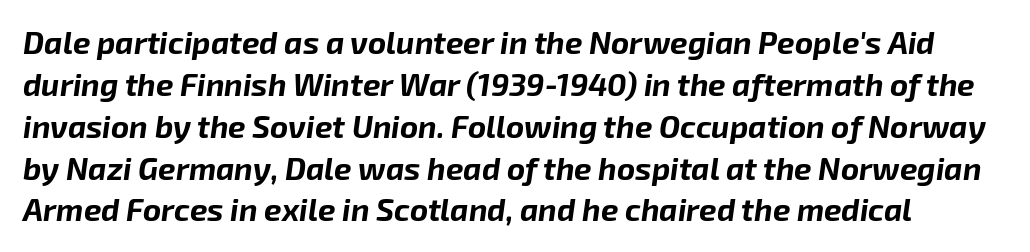
The image shows 31 px bold type, italic (leaning right); set normal line spacing (1.35x), normal letter spacing, not underlined; low stroke contrast and a medium x-height.
